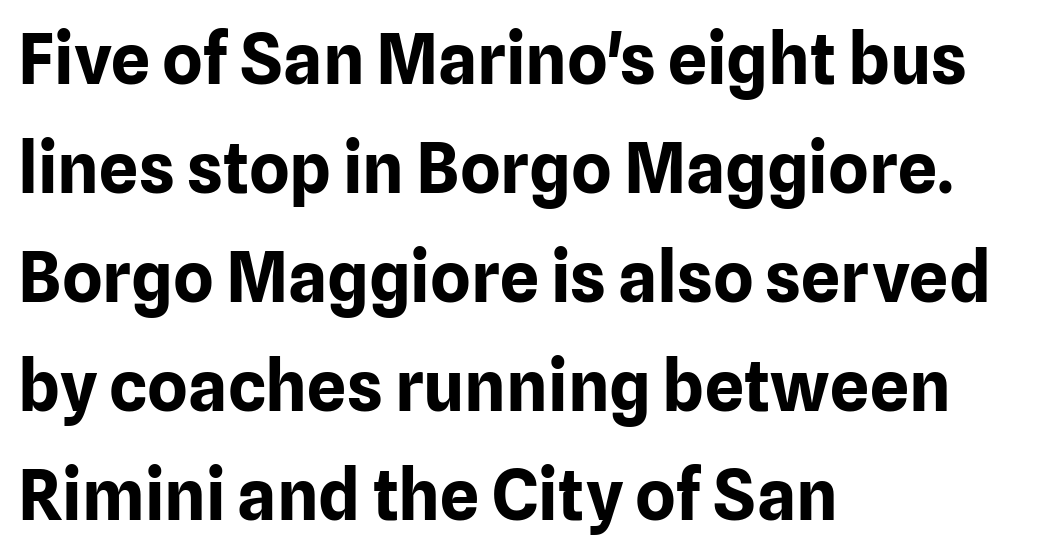
{"serif": "no", "italic": "no", "bold": "yes", "weight": "bold", "width": "normal", "stroke_contrast": "low", "x_height": "medium", "monospaced": "no", "underline": "no", "align": "left", "line_spacing": "normal", "line_spacing_ratio": 1.58, "letter_spacing": "normal", "letter_spacing_em": 0.0, "glyph_px": 69}
